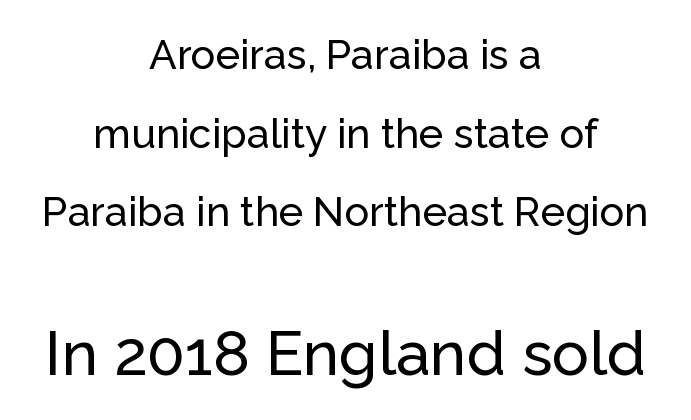
Q: Is the text italic (slanted)? A: No, it is upright.
Q: Is the typeface a serif or a sans-serif typeface? A: Sans-serif.
Q: Is the text underlined? A: No.
Q: How is the paragraph aligned? A: Centered.
Q: Is the spacing between letters normal or unusually wide? A: Normal.
Q: Is the spacing between lines tight, normal or loose? A: Loose.
Q: Which block of text is set in a larger size, the first (top) or the second (bottom)? A: The second (bottom) one.
Q: Width (condensed, normal, or wide)? A: Normal.
Q: Stroke contrast? A: Low.
Q: x-height? A: Medium.
Q: Monospaced? A: No.
